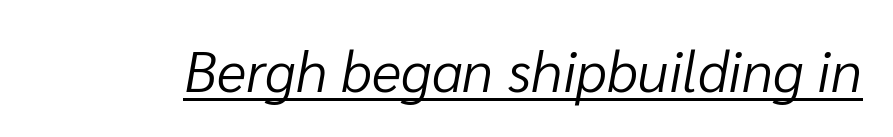
The image shows 57 px light type, italic (leaning right); set normal letter spacing, underlined; low stroke contrast and a medium x-height.
